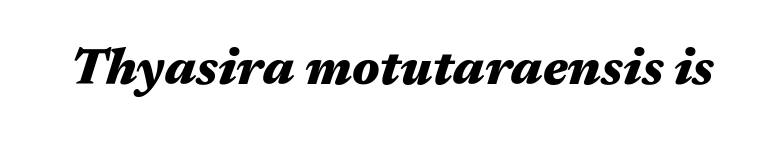
Q: Is the text bold? A: Yes.
Q: Is the text italic (slanted)? A: Yes, it leans right by about 17 degrees.
Q: Is the text underlined? A: No.
Q: Is the spacing between letters normal or unusually wide? A: Normal.
Q: Width (condensed, normal, or wide)? A: Wide.
Q: Stroke contrast? A: Medium.
Q: x-height? A: Medium.
Q: Monospaced? A: No.
